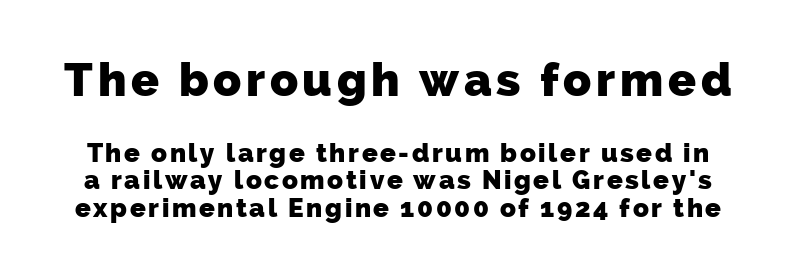
Looks like regular typesetting: each glyph gets only the width it needs. Clear beneath every line of the passage. Caption: bold face, heavy strokes. You can tell from the bare stems that sans-serif type was used.
